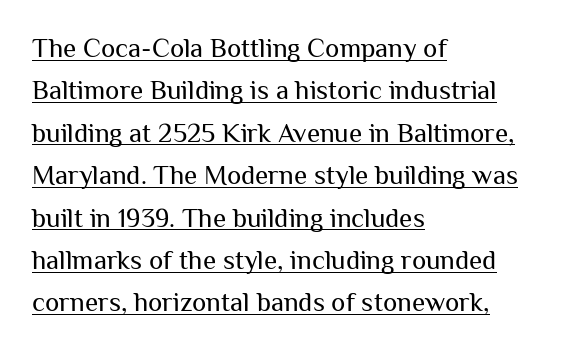
Short note: letters normally spaced. Vertical stems look standard width or narrower in stroke. Alignment: flush left. Every stem runs plumb, perpendicular to the baseline.
